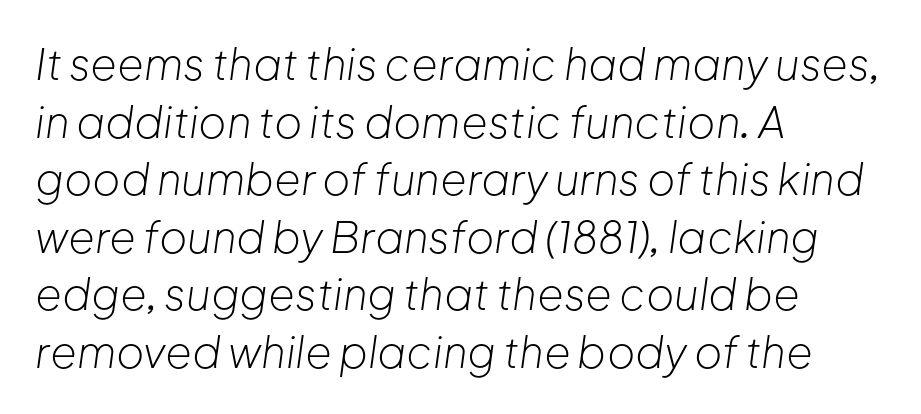
The image shows 43 px light type, italic (leaning right); set left-aligned, normal line spacing (1.34x), normal letter spacing, not underlined; low stroke contrast and a medium x-height.
